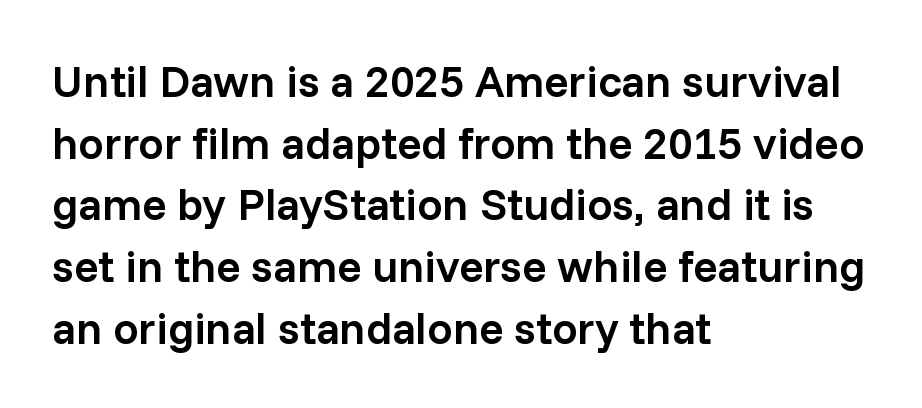
{"serif": "no", "italic": "no", "bold": "semi", "weight": "semibold", "width": "normal", "stroke_contrast": "low", "x_height": "medium", "monospaced": "no", "underline": "no", "align": "left", "line_spacing": "normal", "line_spacing_ratio": 1.37, "letter_spacing": "normal", "letter_spacing_em": 0.0, "glyph_px": 45}
